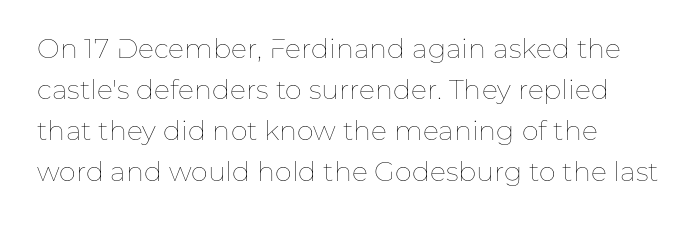
Q: Is the text bold? A: No.
Q: Is the text italic (slanted)? A: No, it is upright.
Q: Is the text underlined? A: No.
Q: How is the paragraph aligned? A: Left-aligned.
Q: Is the spacing between letters normal or unusually wide? A: Normal.
Q: Is the spacing between lines tight, normal or loose? A: Normal.
